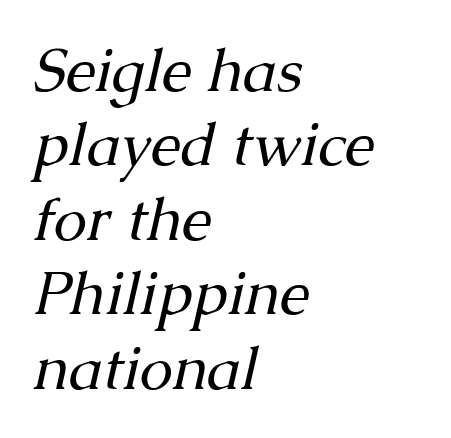
The image shows 60 px regular-weight serif type, italic (leaning right); set left-aligned, line spacing 1.24x, normal letter spacing, not underlined; medium stroke contrast and a medium x-height.
